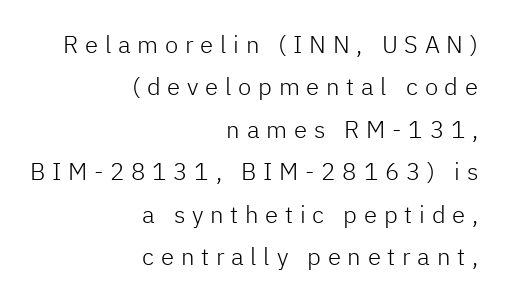
{"italic": "no", "bold": "no", "underline": "no", "align": "right", "line_spacing_ratio": 1.77, "letter_spacing": "wide", "letter_spacing_em": 0.28, "glyph_px": 24}
